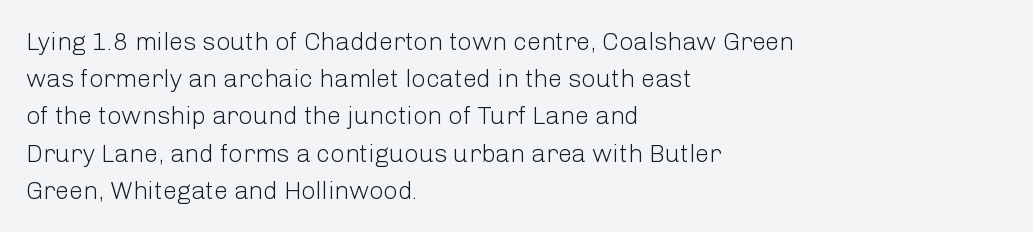
Q: Is the text bold? A: No.
Q: Is the text italic (slanted)? A: No, it is upright.
Q: Is the text underlined? A: No.
Q: How is the paragraph aligned? A: Left-aligned.
Q: Is the spacing between letters normal or unusually wide? A: Normal.
Q: Is the spacing between lines tight, normal or loose? A: Normal.
